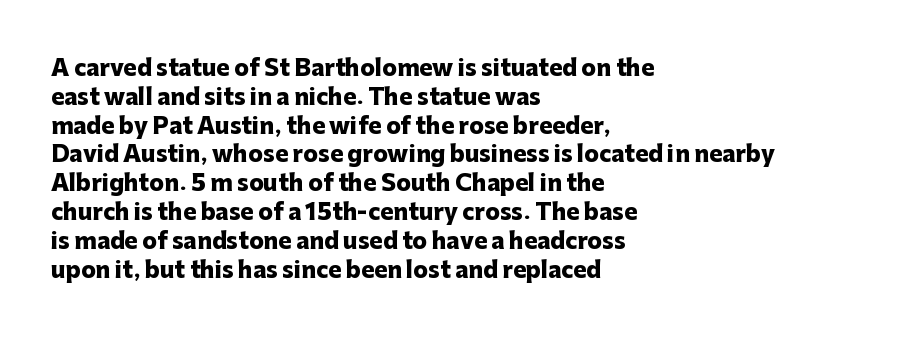
The image shows 22 px bold type, upright; set left-aligned, normal line spacing (1.31x), normal letter spacing, not underlined.
